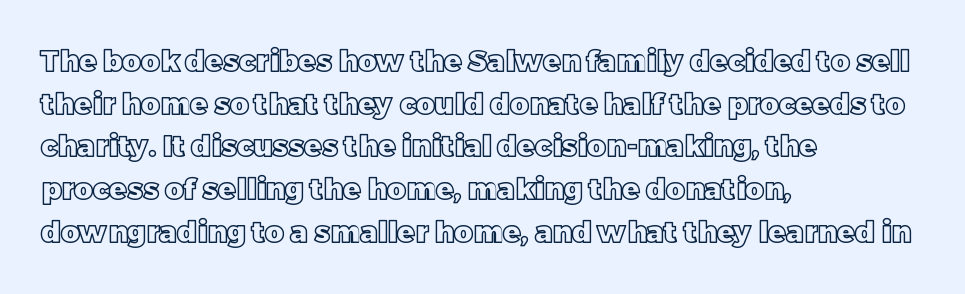
The type is set solid horizontally, with unmodified tracking. Varying glyph widths throughout — classic text-font behaviour. The typesetter chose a ragged-right arrangement here. Summary of vertical rhythm: regular, with standard interline spacing. Rule under the text: the space is simply empty. A typesetter would mark this as roman, not italic.
